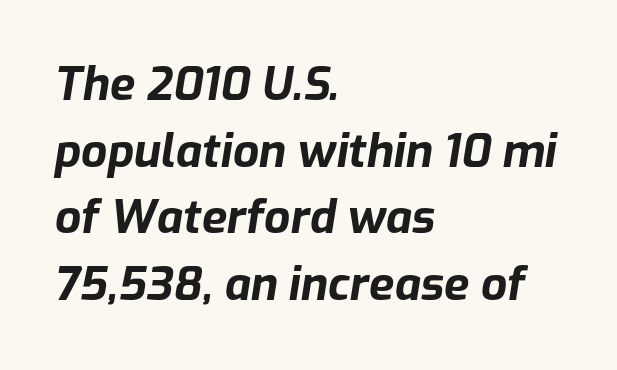
Spacing verdict: proportional, widths tailored to each character. On the weight axis this lands at bold, roughly 700. Glyph-to-glyph distance matches everyday printed text. Clear beneath every line of the passage. What's the leading like? Ordinary, nothing unusual. Short and long lines alike share a common starting point at left.
